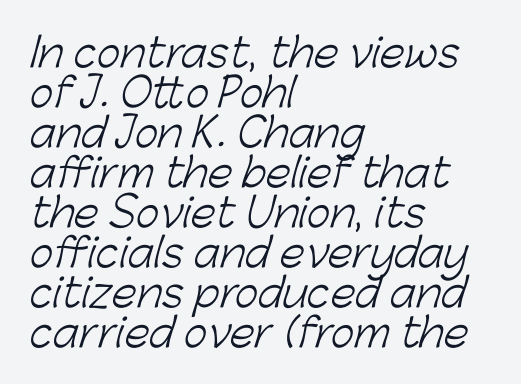
The face used here is proportionally spaced, like ordinary book or web type. I'd call this a sans setting — the letters go barefoot. Vertical spacing — tight. The paragraph shown leans on its left margin. Stroke mass is kept to a normal reading level or below. The strip under each line holds only bare page.
